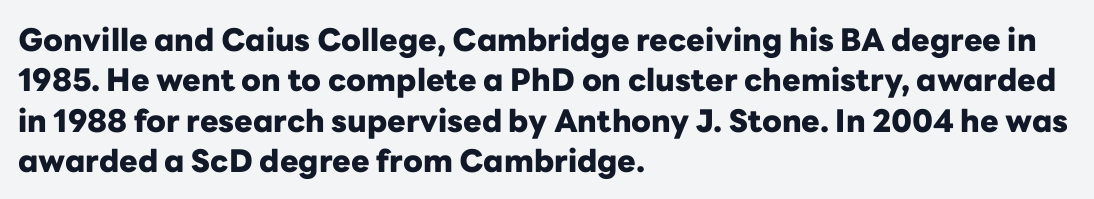
Q: Is the text bold? A: Yes.
Q: Is the text italic (slanted)? A: No, it is upright.
Q: Is the typeface a serif or a sans-serif typeface? A: Sans-serif.
Q: Is the text underlined? A: No.
Q: How is the paragraph aligned? A: Left-aligned.
Q: Is the spacing between letters normal or unusually wide? A: Normal.
Q: Is the spacing between lines tight, normal or loose? A: Normal.
Q: Width (condensed, normal, or wide)? A: Normal.
Q: Stroke contrast? A: Low.
Q: x-height? A: Medium.
Q: Monospaced? A: No.
